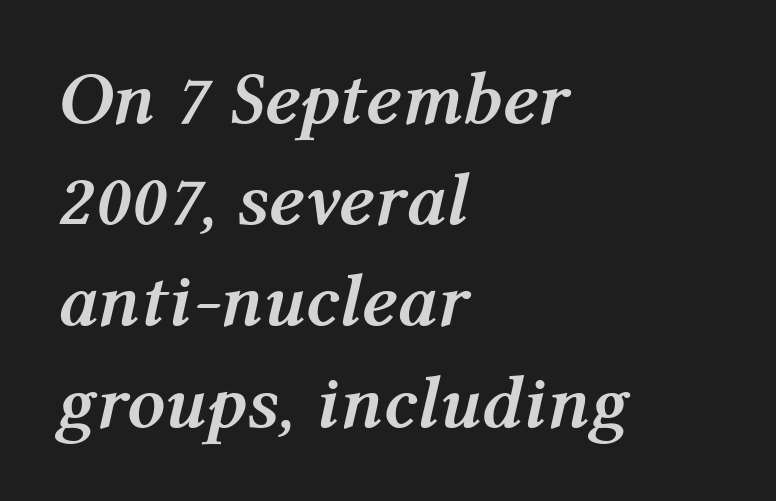
Observe the ordinary spacing: letters are neighbours, not strangers. Lines of text with bare space underneath. The face used here is proportionally spaced, like ordinary book or web type. The paragraph shown leans on its left margin.
